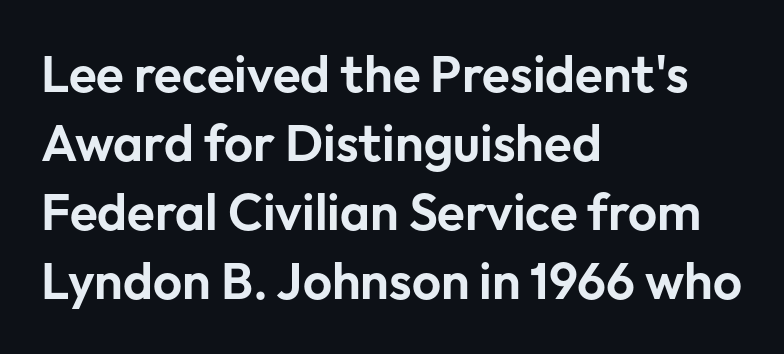
{"serif": "no", "italic": "no", "width": "normal", "stroke_contrast": "low", "x_height": "medium", "monospaced": "no", "underline": "no", "align": "left", "line_spacing": "normal", "line_spacing_ratio": 1.35, "letter_spacing": "normal", "letter_spacing_em": 0.0, "glyph_px": 51}
